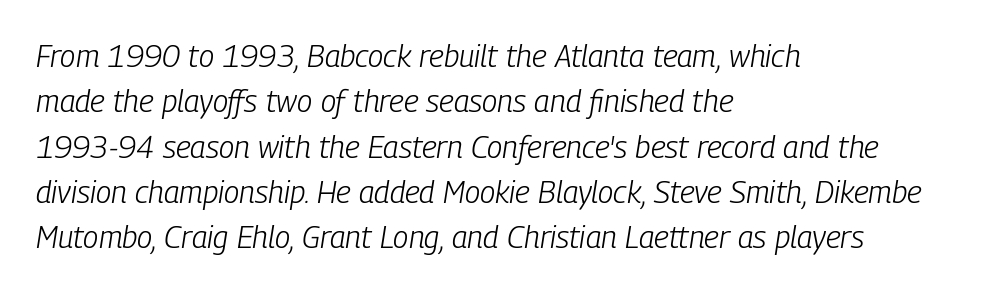
The typesetter chose a ragged-right arrangement here. The words here are not underlined. Is this a fixed-width face? No — the glyphs have proportional, varying widths. The typeface has the unassuming heft of standard copy or less. What stands out about the letter spacing? Nothing — it is the standard amount. Evenly set lines give the paragraph a standard silhouette.
